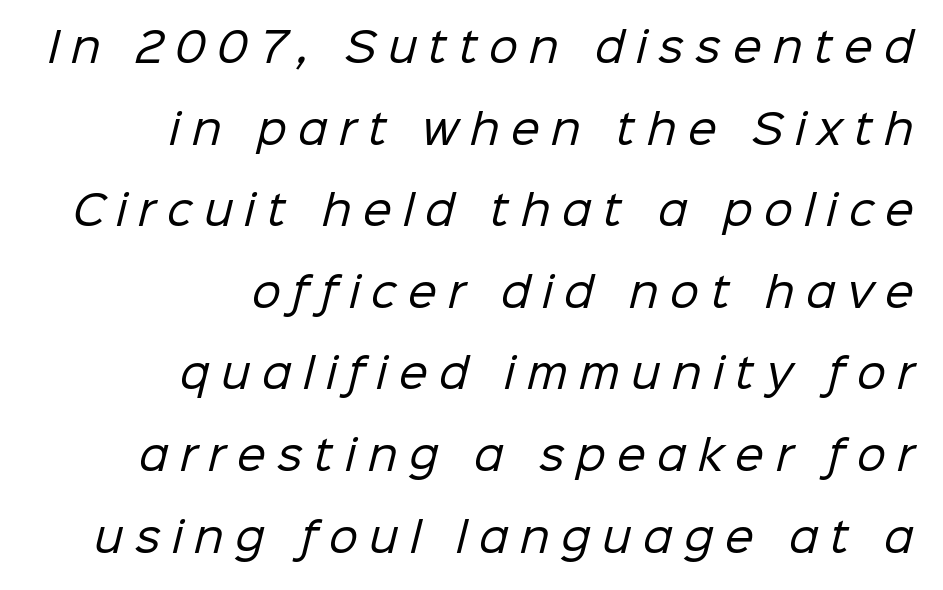
The image shows 41 px regular-weight sans-serif type; set right-aligned, loose line spacing (1.99x), unusually wide letter spacing (+0.28 em), not underlined; low stroke contrast and a medium x-height.
